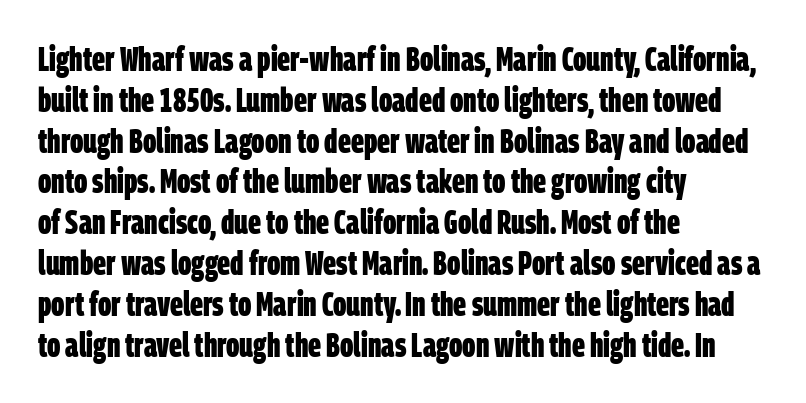
Q: Is the text bold? A: Yes.
Q: Is the typeface a serif or a sans-serif typeface? A: Sans-serif.
Q: Is the text underlined? A: No.
Q: How is the paragraph aligned? A: Left-aligned.
Q: Is the spacing between letters normal or unusually wide? A: Normal.
Q: Width (condensed, normal, or wide)? A: Condensed.
Q: Stroke contrast? A: Low.
Q: x-height? A: Large.
Q: Monospaced? A: No.
